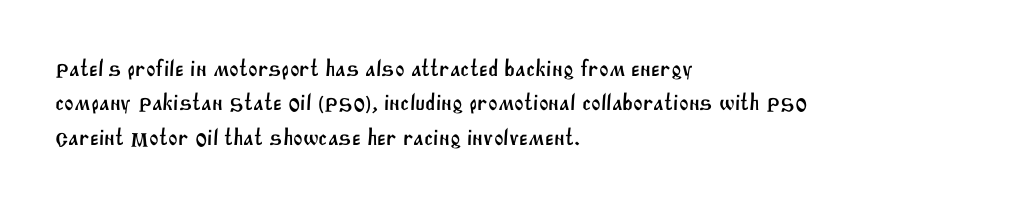
Q: Is the text underlined? A: No.
Q: How is the paragraph aligned? A: Left-aligned.
Q: Is the spacing between letters normal or unusually wide? A: Normal.
Q: Is the spacing between lines tight, normal or loose? A: Normal.
